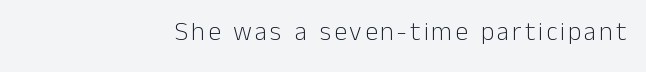
Designer's note — italics off, roman on. Leftover space on each line is placed entirely before the opening word. Clear beneath every line of the passage. On a weight scale, this lands at 450 or below.
